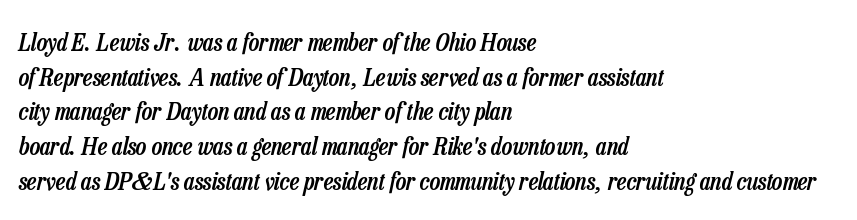
{"italic": "yes", "lean": "right", "slant_degrees": 13, "bold": "semi", "underline": "no", "align": "left", "line_spacing": "normal", "line_spacing_ratio": 1.39, "letter_spacing": "normal", "letter_spacing_em": 0.0, "glyph_px": 25}
